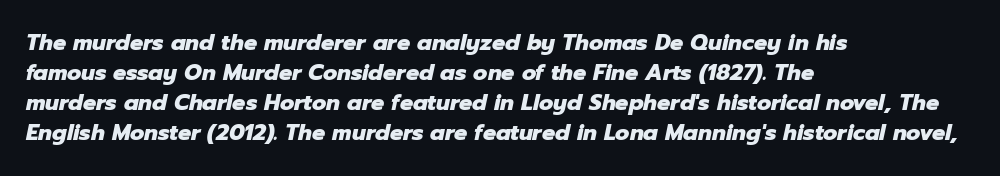
Q: Is the text bold? A: Yes.
Q: Is the text italic (slanted)? A: Yes, it leans right by about 12 degrees.
Q: Is the text underlined? A: No.
Q: How is the paragraph aligned? A: Left-aligned.
Q: Is the spacing between letters normal or unusually wide? A: Normal.
Q: Is the spacing between lines tight, normal or loose? A: Normal.
